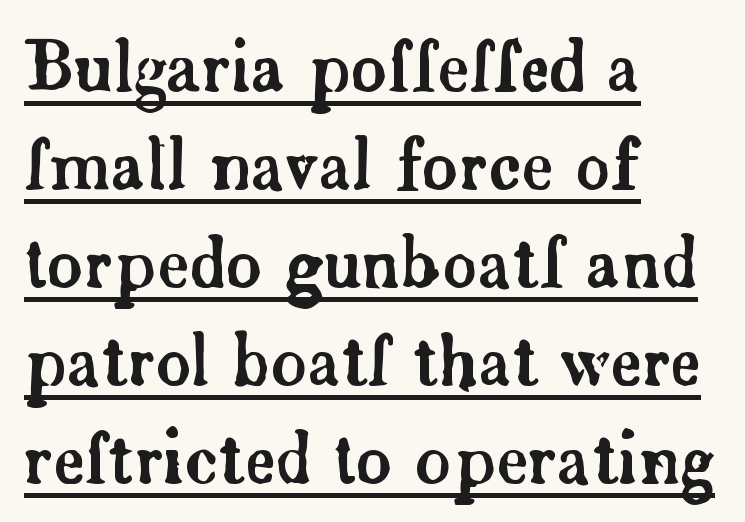
Q: Is the text italic (slanted)? A: No, it is upright.
Q: Is the typeface a serif or a sans-serif typeface? A: Serif.
Q: Is the text underlined? A: Yes.
Q: How is the paragraph aligned? A: Left-aligned.
Q: Is the spacing between letters normal or unusually wide? A: Normal.
Q: Is the spacing between lines tight, normal or loose? A: Normal.
Q: Width (condensed, normal, or wide)? A: Normal.
Q: Stroke contrast? A: Low.
Q: x-height? A: Small.
Q: Monospaced? A: No.
